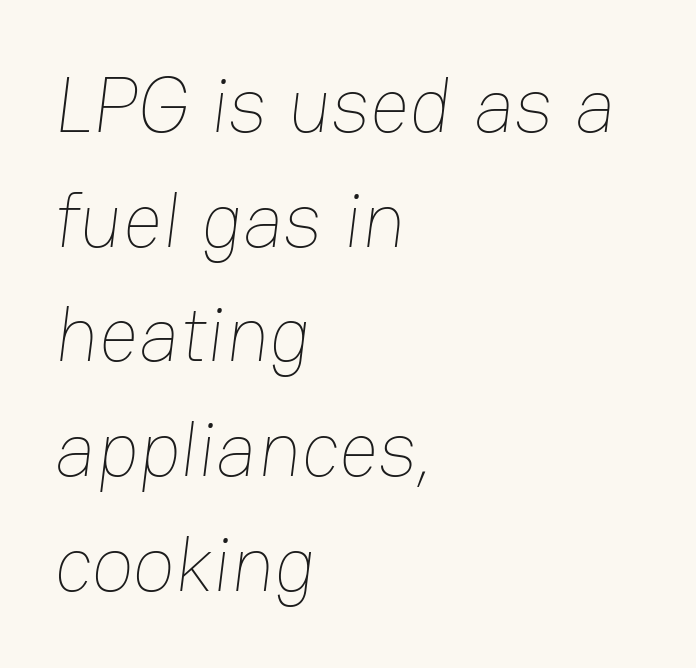
The image shows 78 px thin type; set left-aligned, normal line spacing (1.47x), normal letter spacing, not underlined; low stroke contrast and a medium x-height.
